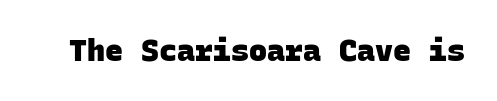
{"serif": "no", "bold": "yes", "weight": "heavy", "width": "normal", "stroke_contrast": "low", "x_height": "large", "monospaced": "yes", "underline": "no", "letter_spacing": "normal", "letter_spacing_em": 0.0, "glyph_px": 30}
